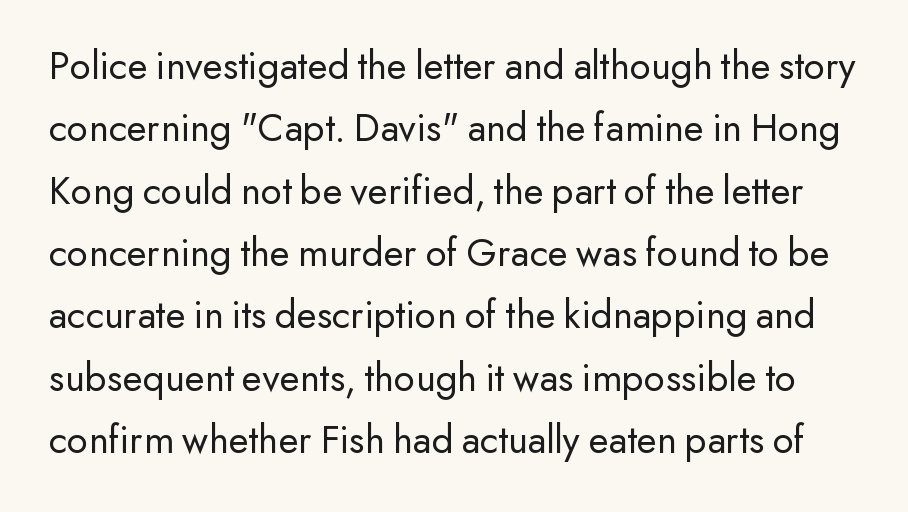
Q: Is the text bold? A: No.
Q: Is the text italic (slanted)? A: No, it is upright.
Q: Is the typeface a serif or a sans-serif typeface? A: Sans-serif.
Q: Is the text underlined? A: No.
Q: Is the spacing between letters normal or unusually wide? A: Normal.
Q: Is the spacing between lines tight, normal or loose? A: Normal.
Q: Width (condensed, normal, or wide)? A: Normal.
Q: Stroke contrast? A: Low.
Q: x-height? A: Small.
Q: Monospaced? A: No.
